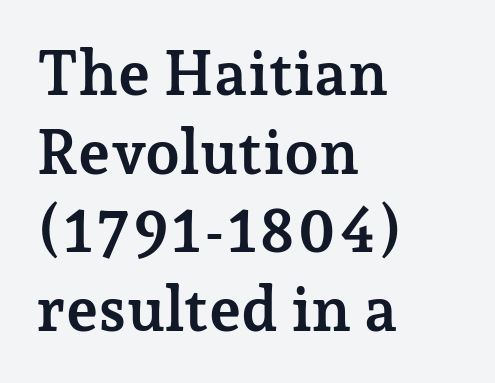
{"serif": "yes", "italic": "no", "bold": "yes", "weight": "semibold", "width": "normal", "stroke_contrast": "low", "x_height": "medium", "monospaced": "no", "underline": "no", "align": "left", "line_spacing": "normal", "line_spacing_ratio": 1.27, "letter_spacing": "normal", "letter_spacing_em": 0.0, "glyph_px": 62}
